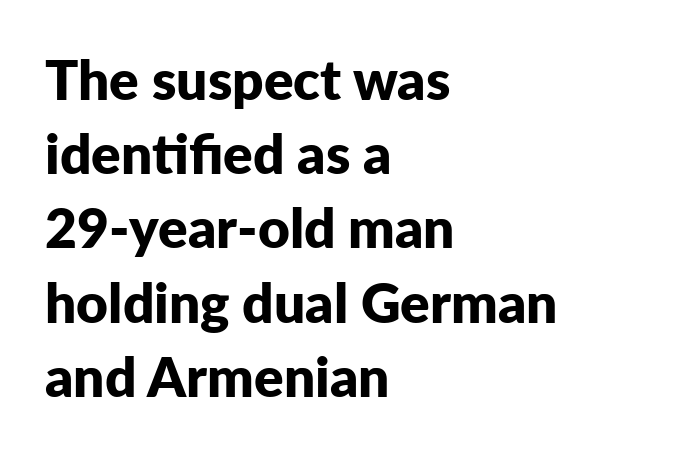
{"serif": "no", "italic": "no", "bold": "yes", "weight": "bold", "width": "normal", "stroke_contrast": "low", "x_height": "medium", "monospaced": "no", "underline": "no", "align": "left", "line_spacing": "normal", "line_spacing_ratio": 1.35, "letter_spacing": "normal", "letter_spacing_em": 0.0, "glyph_px": 55}
